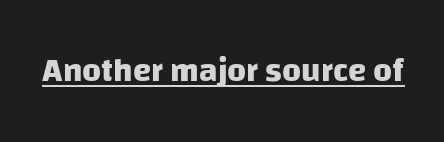
The image shows 33 px heavy sans-serif type; set normal letter spacing, underlined; low stroke contrast and a large x-height.
